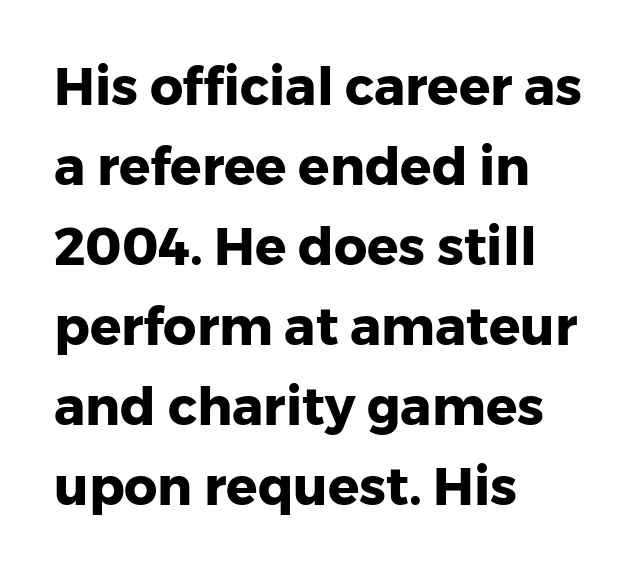
A typesetter would call this leading conventional body-copy spacing. Character widths vary here, with narrow letters taking less room than wide ones. Layout note: lines flush left. The foot of each line stays bare and open.
